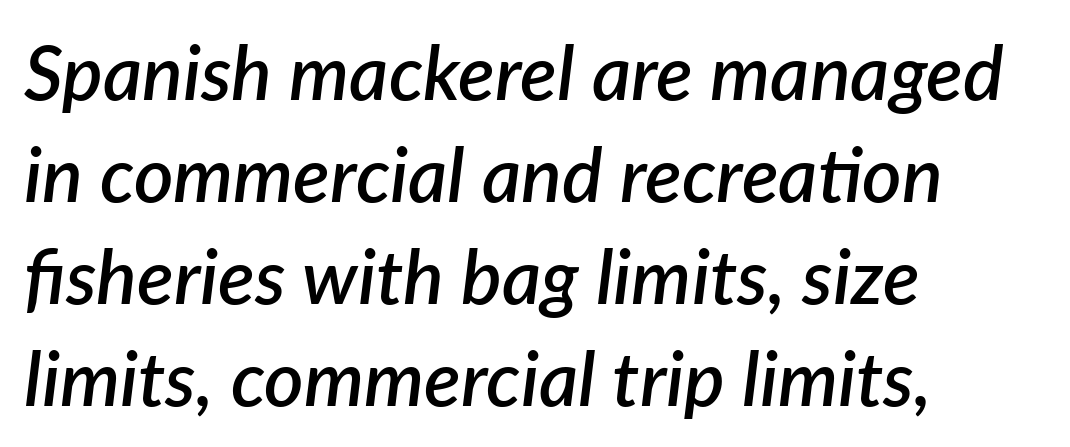
{"italic": "yes", "lean": "right", "slant_degrees": 7, "bold": "semi", "weight": "semibold", "width": "normal", "stroke_contrast": "low", "x_height": "medium", "monospaced": "no", "underline": "no", "align": "left", "line_spacing": "normal", "line_spacing_ratio": 1.34, "letter_spacing": "normal", "letter_spacing_em": 0.0, "glyph_px": 76}
